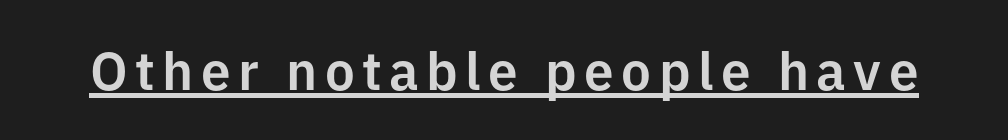
The image shows 53 px sans-serif type, upright; set underlined; low stroke contrast and a medium x-height.
